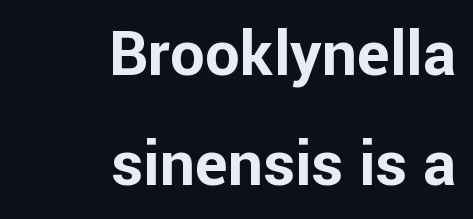
Descender tails drop into unmarked territory. Typesetter's note: full bold, strokes at maximum text heaviness. No feet cap the strokes, marking this as sans-serif type. Posture: straight, roman, zero tilt. These lines are rendered in a variable-pitch font.
